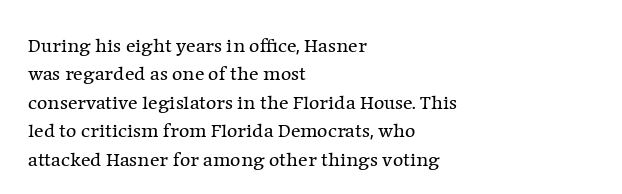
{"italic": "no", "bold": "no", "underline": "no", "align": "left", "line_spacing": "normal", "line_spacing_ratio": 1.42, "letter_spacing": "normal", "letter_spacing_em": 0.0, "glyph_px": 20}
